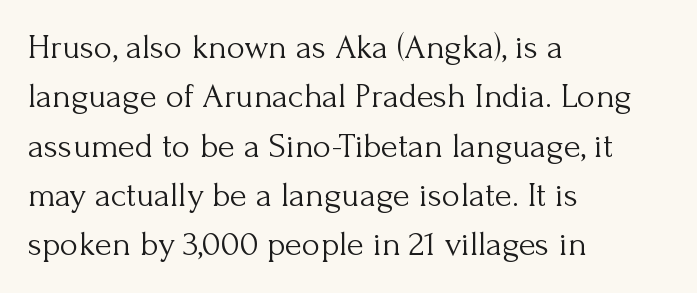
Compared with a typical body face, this is equally light or lighter still. A typesetter would call this proportional, since set widths differ per character. Decoration check: the copy has no underline. Normally led — the rows are evenly, conventionally spaced. The font family rendered here belongs to the serif group.
